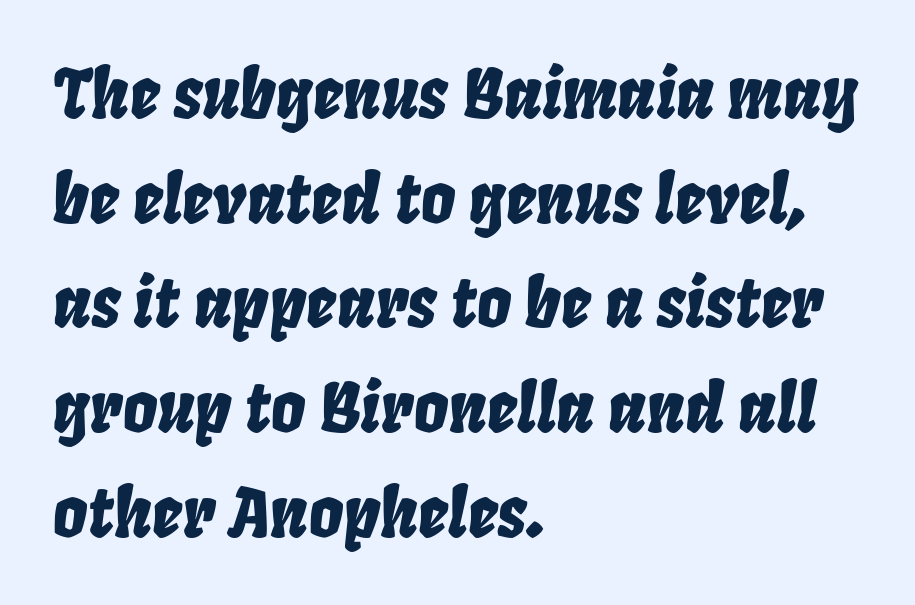
Letters rest on an invisible, unmarked baseline. Would a proofreader flag this as italicized? Yes. This sample uses plain, unmodified letter spacing. Do the characters align in a grid? No, the font is proportional. What's the leading like? Ordinary, nothing unusual. Which margin do the lines hug? The left one — the right edge is uneven.
